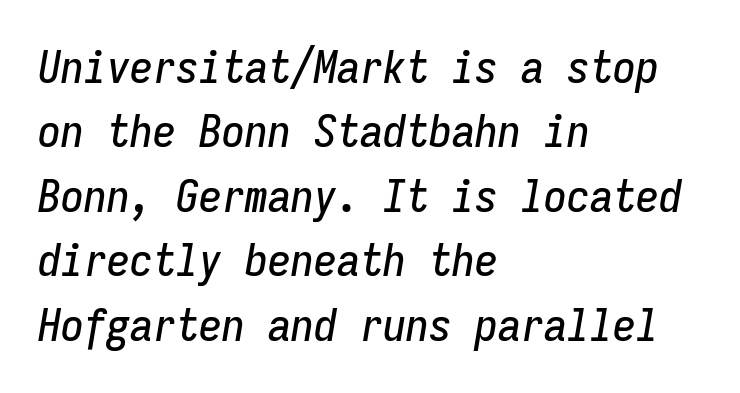
Q: Is the text italic (slanted)? A: Yes, it leans right by about 9 degrees.
Q: Is the text underlined? A: No.
Q: How is the paragraph aligned? A: Left-aligned.
Q: Is the spacing between letters normal or unusually wide? A: Normal.
Q: Is the spacing between lines tight, normal or loose? A: Normal.
Q: Width (condensed, normal, or wide)? A: Condensed.
Q: Stroke contrast? A: Low.
Q: x-height? A: Medium.
Q: Monospaced? A: Yes.
